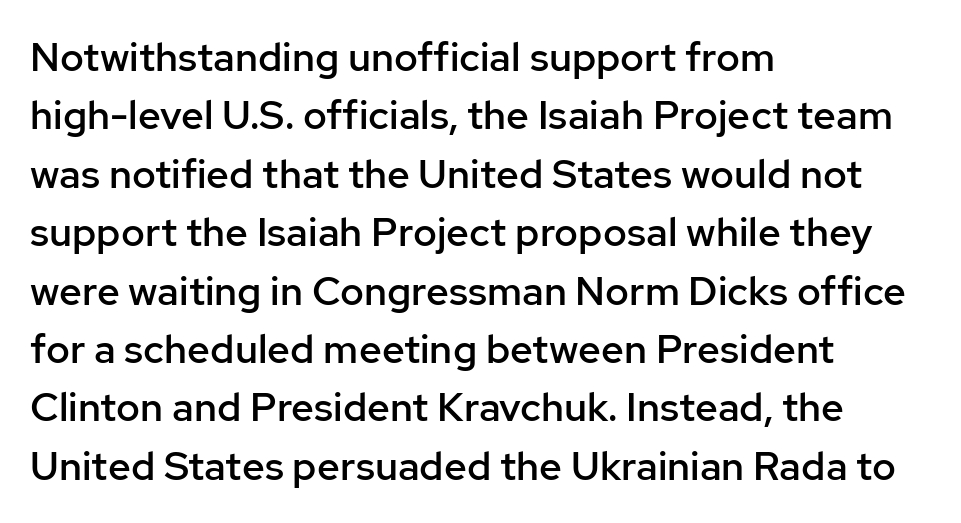
Q: Is the text bold? A: Semi-bold.
Q: Is the text italic (slanted)? A: No, it is upright.
Q: Is the typeface a serif or a sans-serif typeface? A: Sans-serif.
Q: Is the text underlined? A: No.
Q: How is the paragraph aligned? A: Left-aligned.
Q: Is the spacing between letters normal or unusually wide? A: Normal.
Q: Is the spacing between lines tight, normal or loose? A: Normal.
Q: Width (condensed, normal, or wide)? A: Normal.
Q: Stroke contrast? A: Low.
Q: x-height? A: Medium.
Q: Monospaced? A: No.
